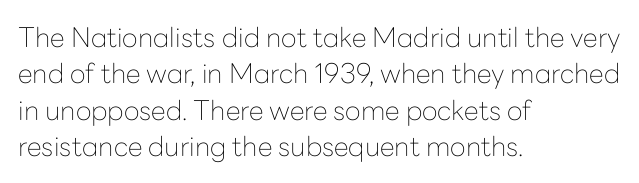
Q: Is the text bold? A: No.
Q: Is the text italic (slanted)? A: No, it is upright.
Q: Is the text underlined? A: No.
Q: How is the paragraph aligned? A: Left-aligned.
Q: Is the spacing between letters normal or unusually wide? A: Normal.
Q: Is the spacing between lines tight, normal or loose? A: Normal.
